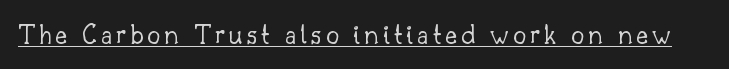
{"italic": "no", "bold": "no", "weight": "light", "width": "normal", "stroke_contrast": "low", "x_height": "small", "monospaced": "no", "underline": "yes", "glyph_px": 29}
